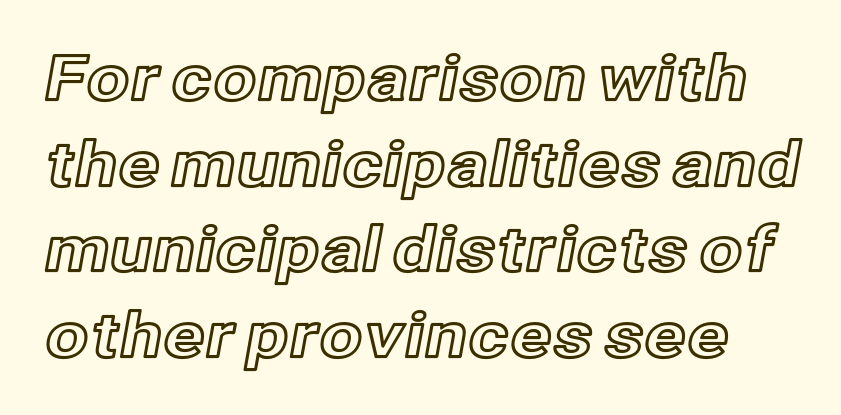
In terms of letterspacing, this is plain default setting. Beneath every word, the page is bare. Proportional: the letters do not fall into vertical columns. A normal amount of white space separates one row of letters from the next.
